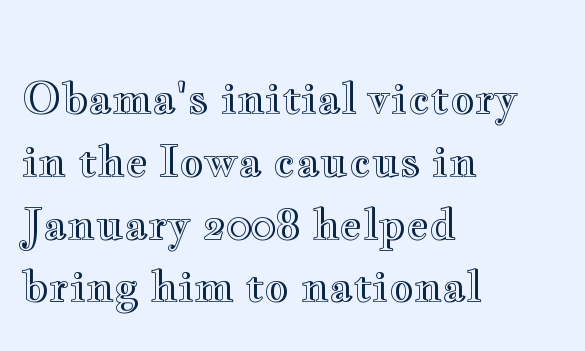
Q: Is the text italic (slanted)? A: No, it is upright.
Q: Is the text underlined? A: No.
Q: How is the paragraph aligned? A: Left-aligned.
Q: Is the spacing between letters normal or unusually wide? A: Normal.
Q: Is the spacing between lines tight, normal or loose? A: Normal.
Q: Width (condensed, normal, or wide)? A: Wide.
Q: x-height? A: Small.
Q: Monospaced? A: No.
